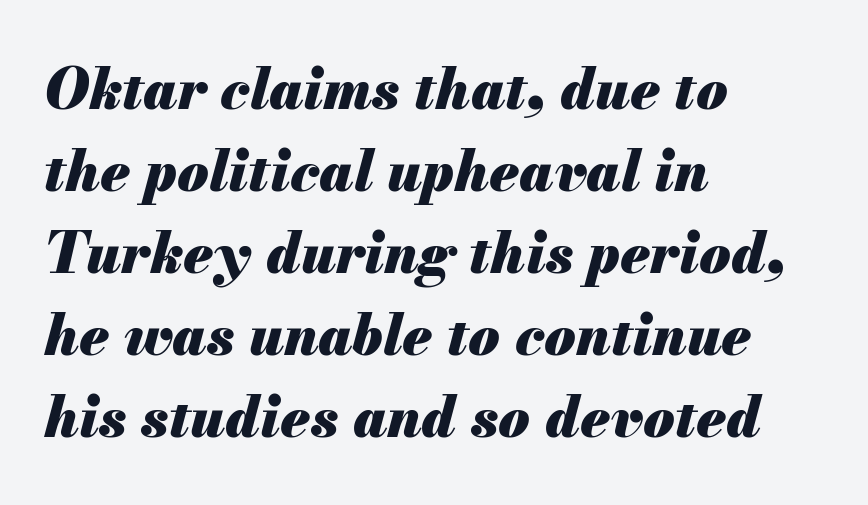
Q: Is the text bold? A: Yes.
Q: Is the text italic (slanted)? A: Yes, it leans right by about 13 degrees.
Q: Is the text underlined? A: No.
Q: How is the paragraph aligned? A: Left-aligned.
Q: Is the spacing between letters normal or unusually wide? A: Normal.
Q: Is the spacing between lines tight, normal or loose? A: Normal.
Q: Width (condensed, normal, or wide)? A: Normal.
Q: Stroke contrast? A: Medium.
Q: x-height? A: Small.
Q: Monospaced? A: No.
